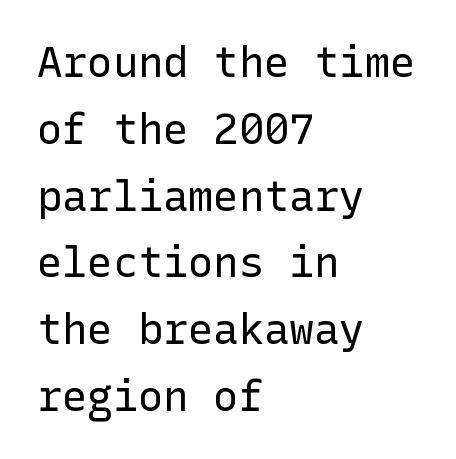
{"serif": "no", "italic": "no", "bold": "no", "weight": "regular", "width": "normal", "stroke_contrast": "low", "x_height": "medium", "underline": "no", "align": "left", "line_spacing": "normal", "line_spacing_ratio": 1.59, "letter_spacing": "normal", "letter_spacing_em": 0.0, "glyph_px": 42}
